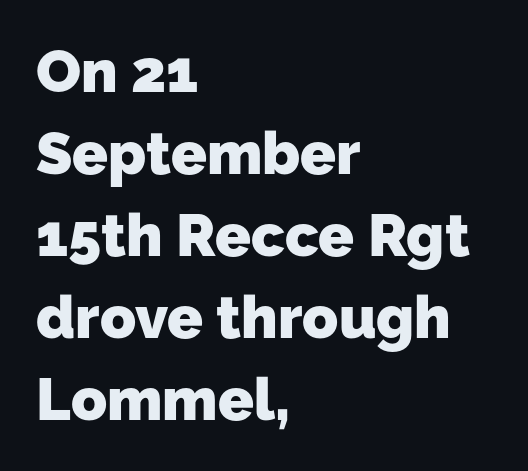
Q: Is the text bold? A: Yes.
Q: Is the typeface a serif or a sans-serif typeface? A: Sans-serif.
Q: Is the text underlined? A: No.
Q: How is the paragraph aligned? A: Left-aligned.
Q: Is the spacing between letters normal or unusually wide? A: Normal.
Q: Is the spacing between lines tight, normal or loose? A: Normal.
Q: Width (condensed, normal, or wide)? A: Normal.
Q: Stroke contrast? A: Low.
Q: x-height? A: Medium.
Q: Monospaced? A: No.
